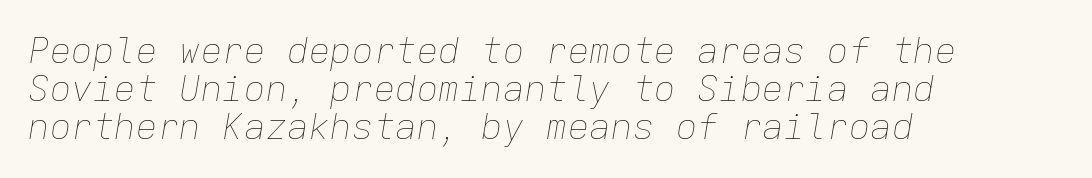
The image shows 36 px thin type, italic (leaning right), monospaced; set left-aligned, tight line spacing (1.05x), normal letter spacing, not underlined; low stroke contrast and a medium x-height.
